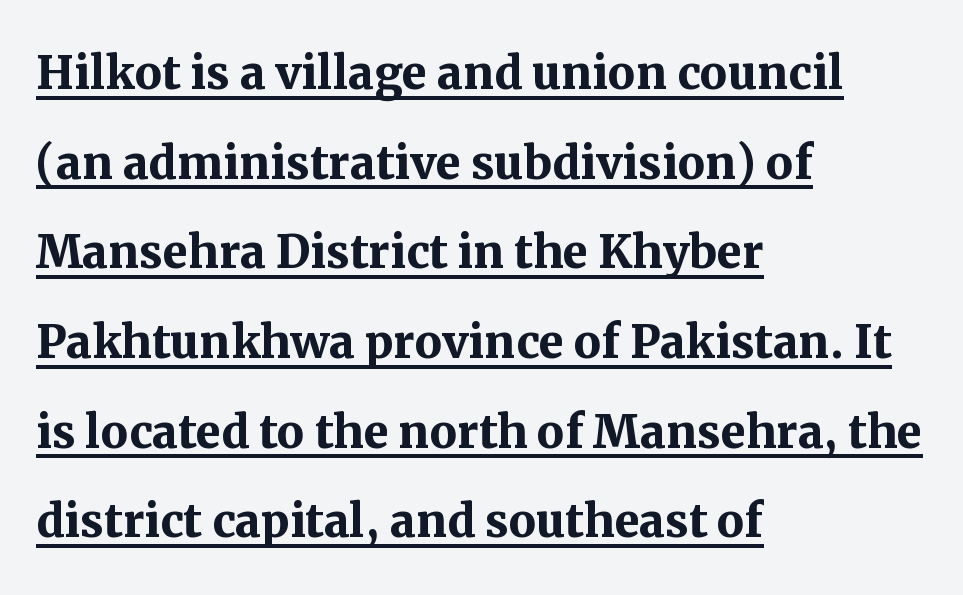
The image shows 61 px semibold serif type, upright; set left-aligned, normal line spacing (1.47x), normal letter spacing, underlined; medium stroke contrast and a medium x-height.
